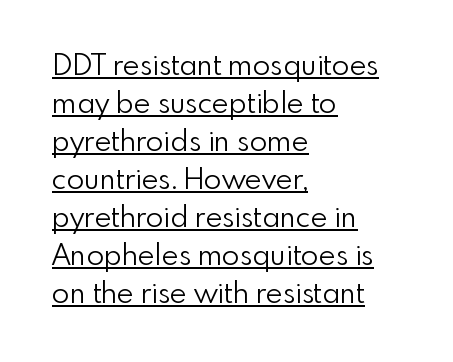
Font category for this specimen: sans-serif. The typesetter has applied underlining to the passage shown. Compared with a typical body face, this is equally light or lighter still. Between one letter and the next there's only the usual sliver of space. All the whitespace from short lines collects on the right.
